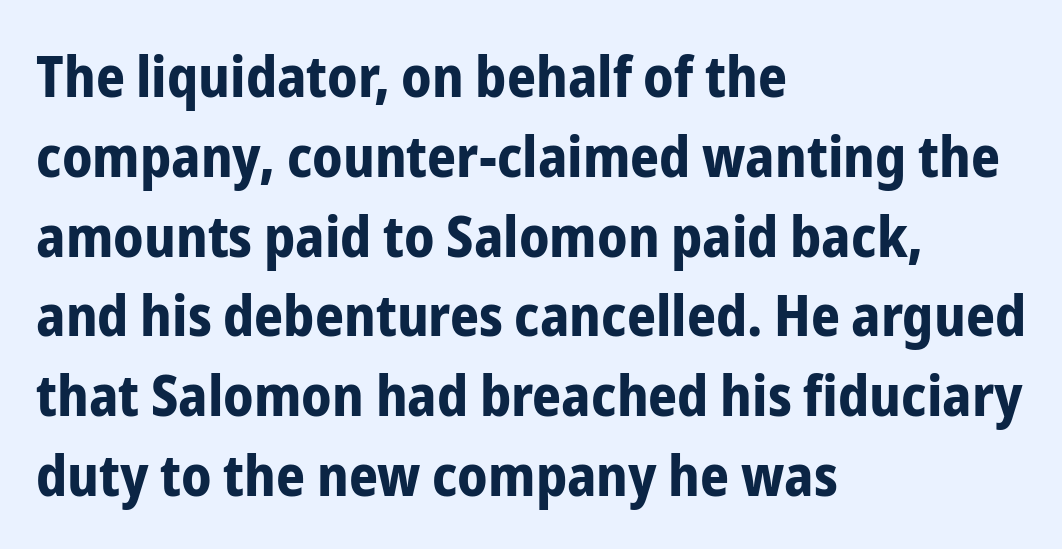
The image shows 57 px bold, condensed sans-serif type, upright; set left-aligned, normal line spacing (1.4x), normal letter spacing, not underlined; low stroke contrast and a medium x-height.
